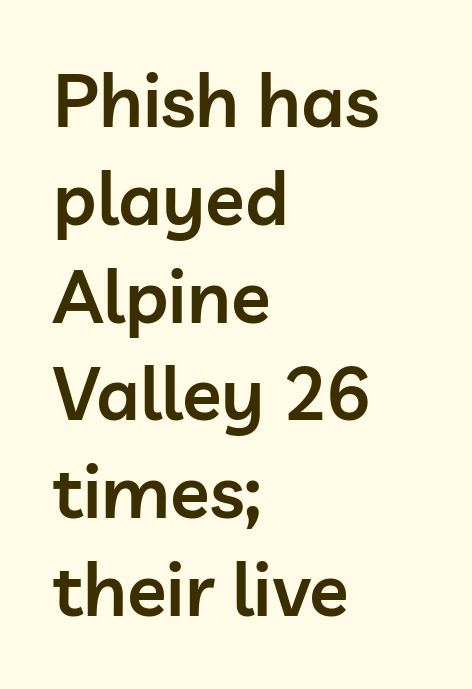
The image shows 73 px semibold sans-serif type, upright; set left-aligned, normal line spacing (1.34x), normal letter spacing, not underlined; low stroke contrast and a medium x-height.
